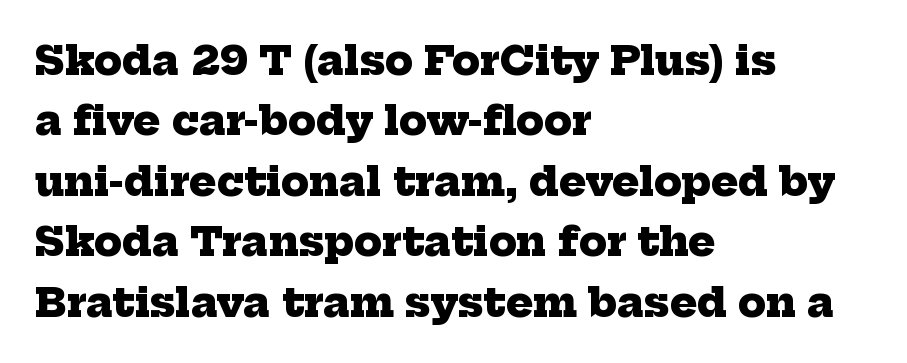
{"serif": "yes", "bold": "yes", "weight": "heavy", "width": "normal", "stroke_contrast": "low", "x_height": "medium", "monospaced": "no", "underline": "no", "align": "left", "line_spacing": "normal", "line_spacing_ratio": 1.51, "letter_spacing": "normal", "letter_spacing_em": 0.0, "glyph_px": 40}
